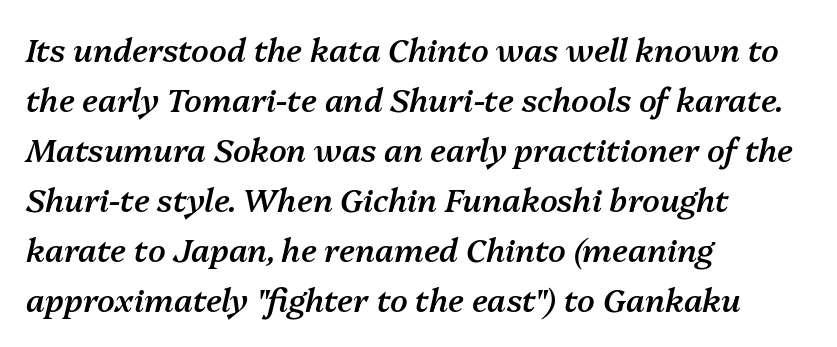
Quick note: underline off. The ragged edge is on the right, which tells us the setting is flush left. The space between consecutive lines is moderate. Italic? Definitely — the glyphs are oblique. Looks like regular typesetting: each glyph gets only the width it needs.
